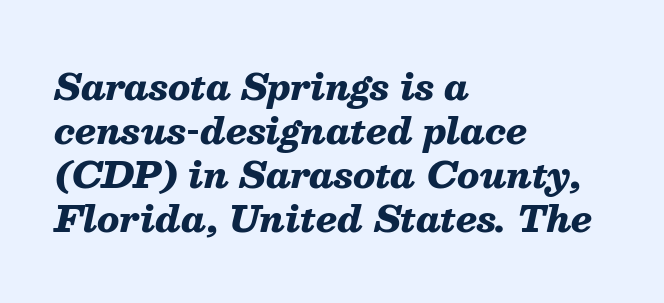
Q: Is the text bold? A: Yes.
Q: Is the text italic (slanted)? A: Yes, it leans right by about 13 degrees.
Q: Is the text underlined? A: No.
Q: How is the paragraph aligned? A: Left-aligned.
Q: Is the spacing between letters normal or unusually wide? A: Normal.
Q: Width (condensed, normal, or wide)? A: Normal.
Q: Stroke contrast? A: Medium.
Q: x-height? A: Medium.
Q: Monospaced? A: No.
